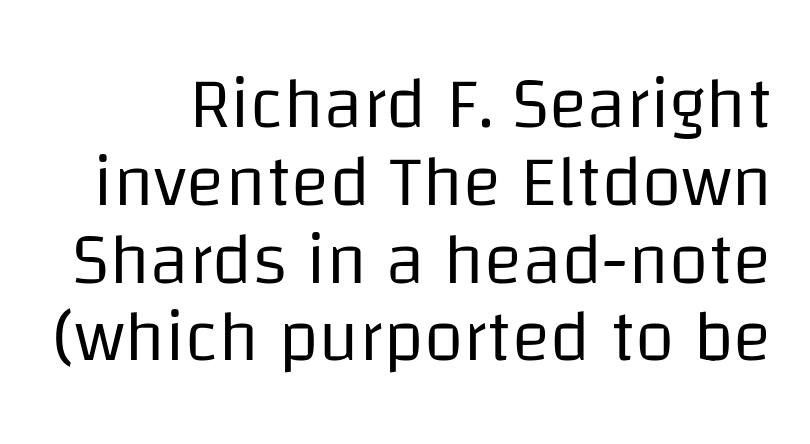
{"serif": "no", "italic": "no", "bold": "no", "weight": "regular", "width": "normal", "stroke_contrast": "low", "x_height": "large", "monospaced": "no", "underline": "no", "line_spacing": "tight", "line_spacing_ratio": 1.08, "letter_spacing": "normal", "letter_spacing_em": 0.0, "glyph_px": 72}
